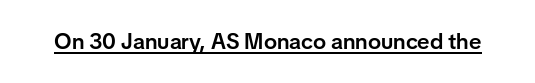
The image shows 22 px text type, upright; set normal letter spacing, underlined.
